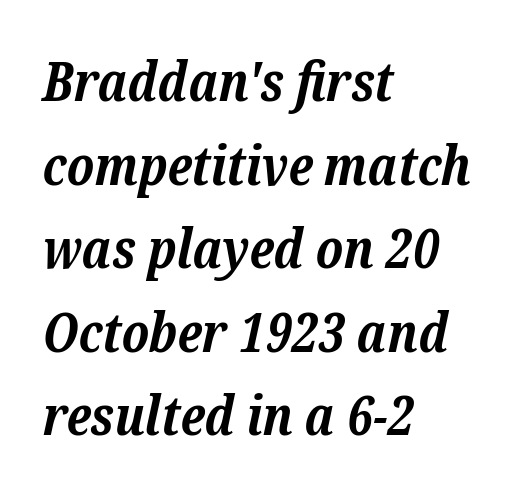
Q: Is the text bold? A: Yes.
Q: Is the text italic (slanted)? A: Yes, it leans right by about 12 degrees.
Q: Is the typeface a serif or a sans-serif typeface? A: Serif.
Q: Is the text underlined? A: No.
Q: How is the paragraph aligned? A: Left-aligned.
Q: Is the spacing between letters normal or unusually wide? A: Normal.
Q: Is the spacing between lines tight, normal or loose? A: Normal.
Q: Width (condensed, normal, or wide)? A: Normal.
Q: Stroke contrast? A: Low.
Q: x-height? A: Medium.
Q: Monospaced? A: No.
